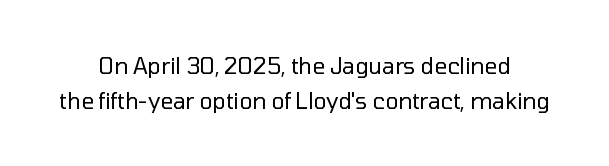
The image shows 22 px text type, upright; set normal line spacing (1.58x), normal letter spacing, not underlined.
